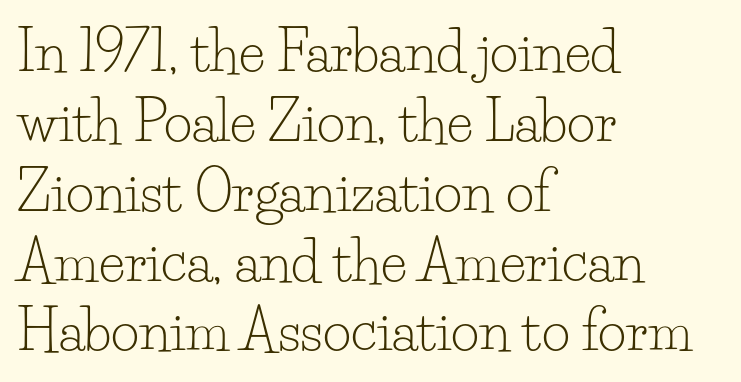
Observe the ordinary spacing: letters are neighbours, not strangers. The letters look calm and open, with moderate or lighter stems. Students, observe: this is what conventionally led text looks like. Honestly, there is no underline to notice here at all. Nope, not italic — everything's standing straight. Type style note: has serifs.
